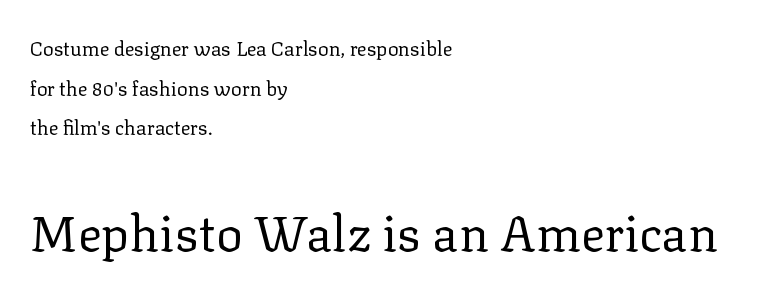
The image shows 50 px regular-weight serif type, upright; set left-aligned, loose line spacing (1.98x), normal letter spacing, not underlined; the second (bottom) block is 2.5x larger; low stroke contrast and a medium x-height.
